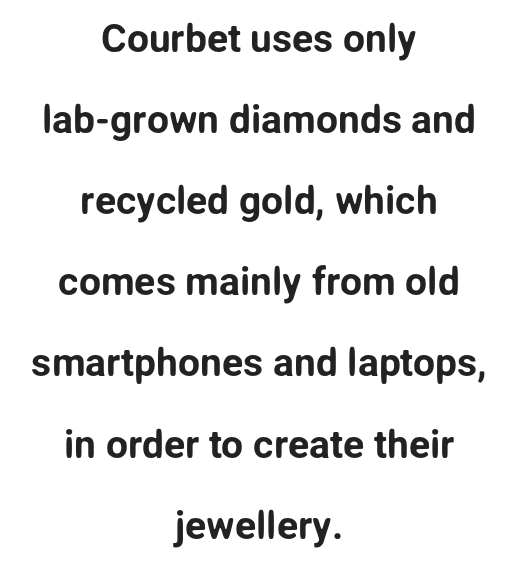
The image shows 39 px sans-serif type, upright; set centered, loose line spacing (2.08x), normal letter spacing, not underlined; low stroke contrast and a medium x-height.
